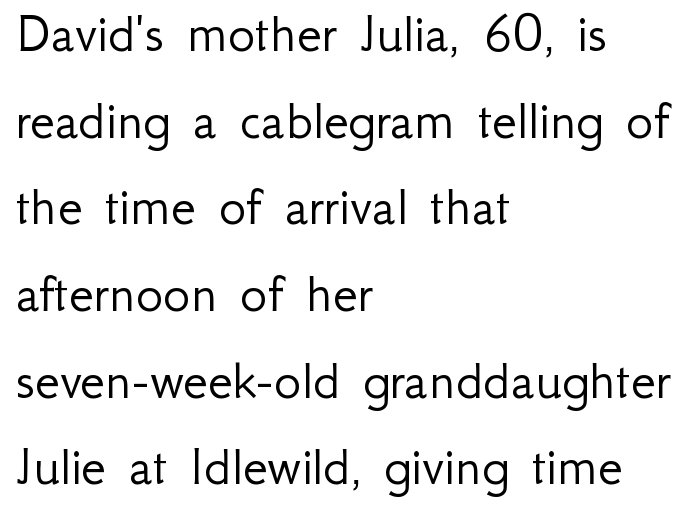
The image shows 57 px light sans-serif type, upright; set left-aligned, normal line spacing (1.52x), normal letter spacing, not underlined; low stroke contrast and a small x-height.
